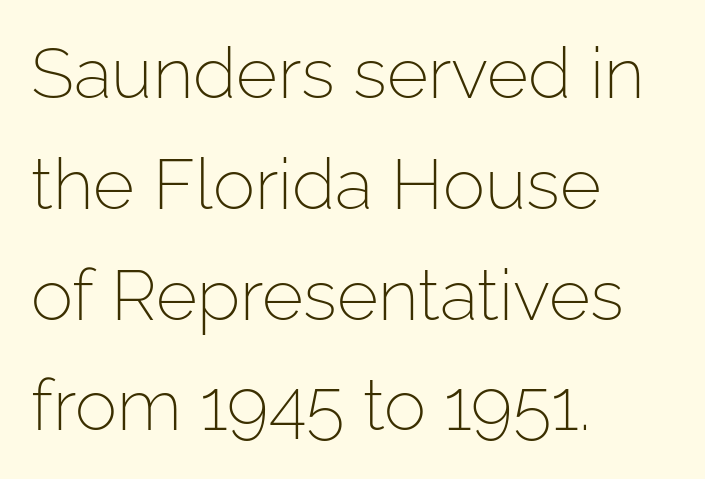
The face used here is a sans, in the tradition of grotesques and geometrics. In terms of letterspacing, this is plain default setting. Spacing verdict: proportional, widths tailored to each character. These lines stack with their left ends in a neat column. Nobody drew a line under any word here. The letters stand upright; this is a roman face.
